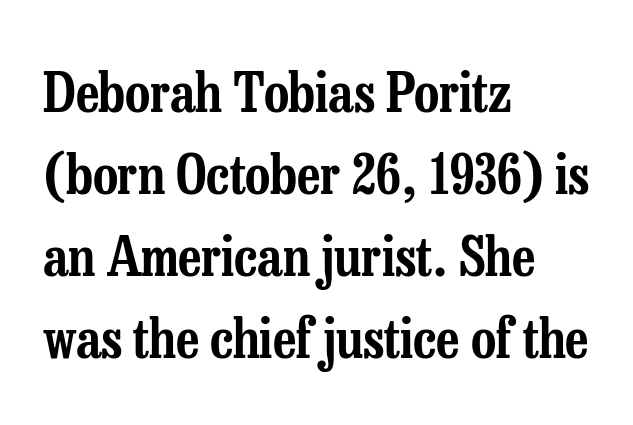
Q: Is the text italic (slanted)? A: No, it is upright.
Q: Is the typeface a serif or a sans-serif typeface? A: Serif.
Q: Is the text underlined? A: No.
Q: How is the paragraph aligned? A: Left-aligned.
Q: Is the spacing between letters normal or unusually wide? A: Normal.
Q: Is the spacing between lines tight, normal or loose? A: Normal.
Q: Width (condensed, normal, or wide)? A: Condensed.
Q: Stroke contrast? A: Low.
Q: x-height? A: Medium.
Q: Monospaced? A: No.
